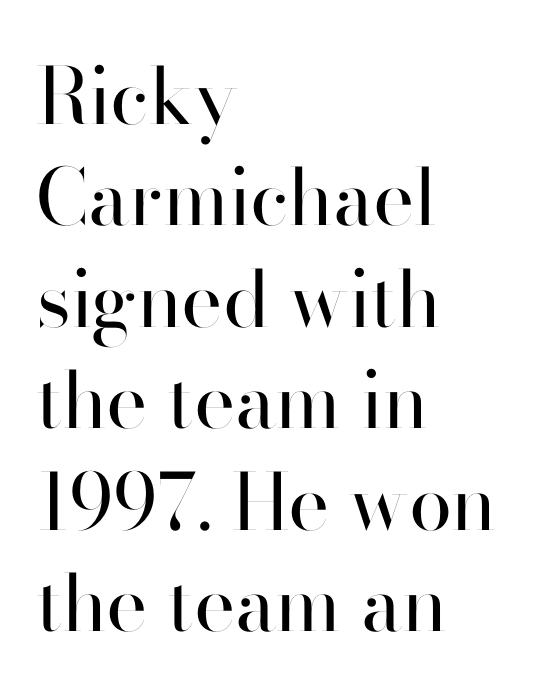
Q: Is the text bold? A: No.
Q: Is the text italic (slanted)? A: No, it is upright.
Q: Is the typeface a serif or a sans-serif typeface? A: Sans-serif.
Q: Is the text underlined? A: No.
Q: How is the paragraph aligned? A: Left-aligned.
Q: Is the spacing between letters normal or unusually wide? A: Normal.
Q: Is the spacing between lines tight, normal or loose? A: Normal.
Q: Width (condensed, normal, or wide)? A: Normal.
Q: Stroke contrast? A: High.
Q: x-height? A: Small.
Q: Monospaced? A: No.
